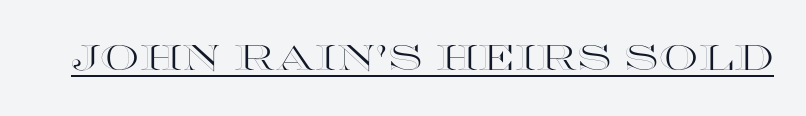
Every character sits straight up, as roman type does. Notice how a bar underscores the lettering throughout. No extra tracking has been applied to these lines. Each letter keeps its own natural width here, so spacing adapts to shape.
